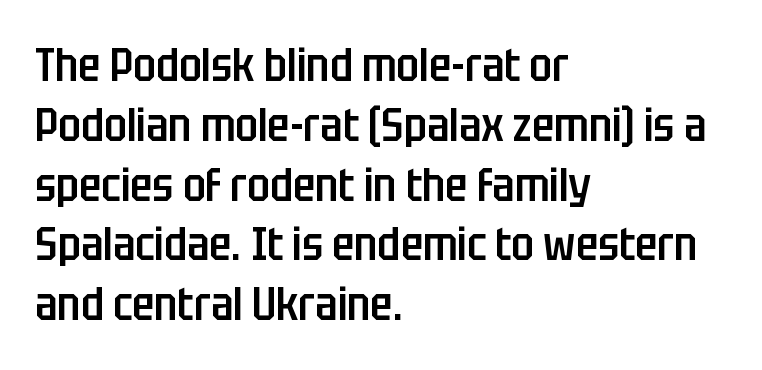
Q: Is the text bold? A: Semi-bold.
Q: Is the text italic (slanted)? A: No, it is upright.
Q: Is the typeface a serif or a sans-serif typeface? A: Sans-serif.
Q: Is the text underlined? A: No.
Q: How is the paragraph aligned? A: Left-aligned.
Q: Is the spacing between letters normal or unusually wide? A: Normal.
Q: Is the spacing between lines tight, normal or loose? A: Normal.
Q: Width (condensed, normal, or wide)? A: Condensed.
Q: Stroke contrast? A: Low.
Q: x-height? A: Large.
Q: Monospaced? A: No.
